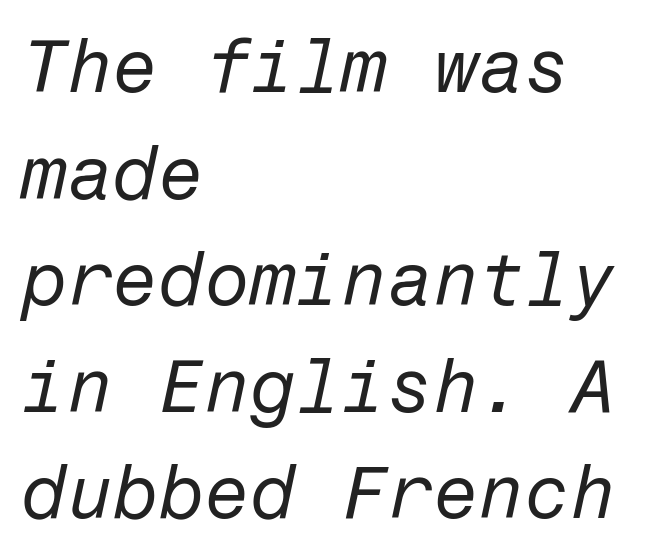
{"italic": "yes", "lean": "right", "slant_degrees": 12, "bold": "no", "weight": "regular", "width": "normal", "stroke_contrast": "low", "x_height": "medium", "underline": "no", "align": "left", "line_spacing": "normal", "line_spacing_ratio": 1.44, "letter_spacing": "normal", "letter_spacing_em": 0.0, "glyph_px": 74}
